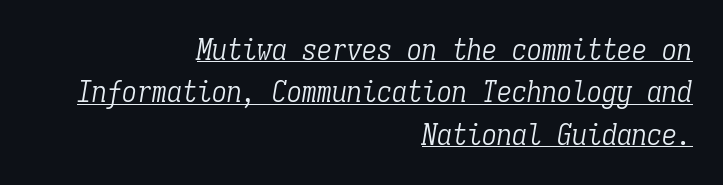
{"serif": "yes", "italic": "yes", "lean": "right", "slant_degrees": 9, "bold": "no", "weight": "light", "width": "condensed", "stroke_contrast": "low", "x_height": "medium", "monospaced": "yes", "underline": "yes", "align": "right", "line_spacing": "normal", "line_spacing_ratio": 1.41, "letter_spacing": "normal", "letter_spacing_em": 0.0, "glyph_px": 30}
